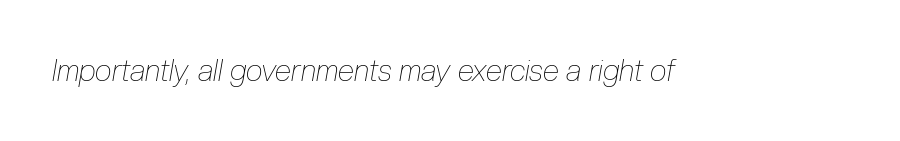
{"italic": "yes", "lean": "right", "slant_degrees": 10, "bold": "no", "weight": "thin", "width": "condensed", "stroke_contrast": "low", "x_height": "medium", "monospaced": "no", "underline": "no", "letter_spacing": "normal", "letter_spacing_em": 0.0, "glyph_px": 30}
